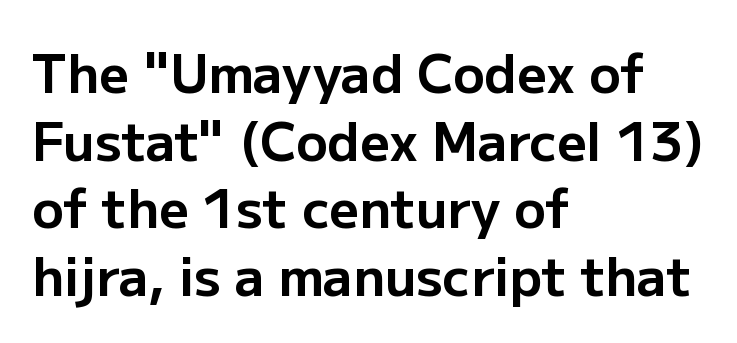
The image shows 52 px bold sans-serif type, upright; set left-aligned, normal line spacing (1.3x), normal letter spacing, not underlined; low stroke contrast and a medium x-height.
